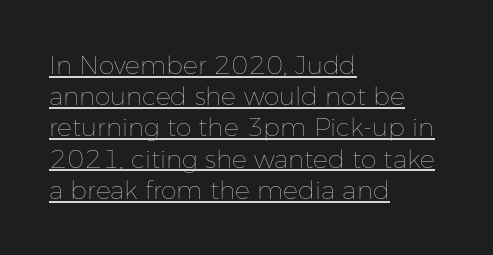
The image shows 25 px text type, upright; set left-aligned, normal line spacing (1.25x), normal letter spacing, underlined.
